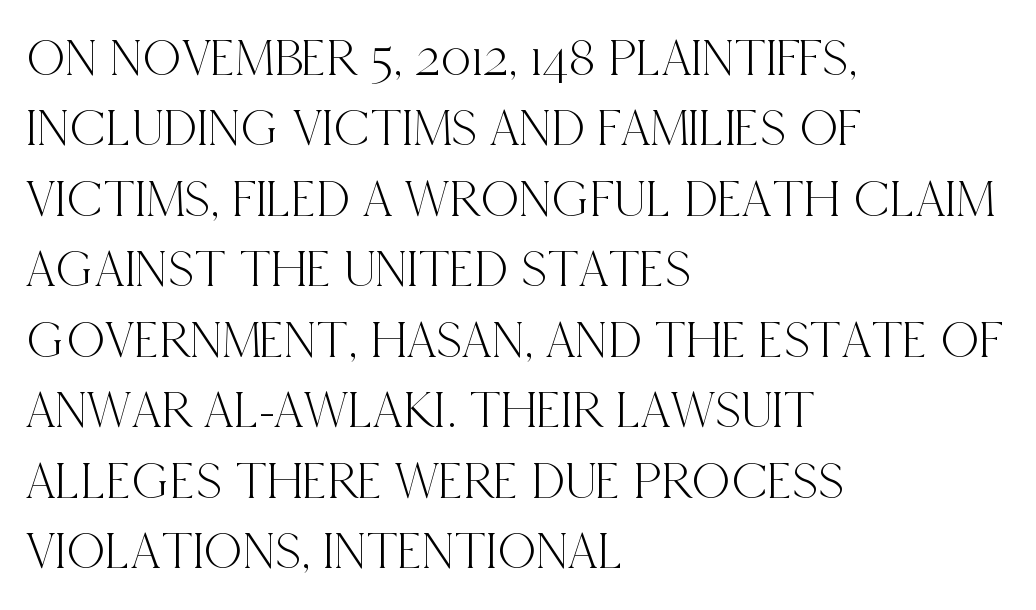
The image shows 53 px condensed serif type, upright; set left-aligned, normal line spacing (1.33x), normal letter spacing, not underlined; a large x-height.
